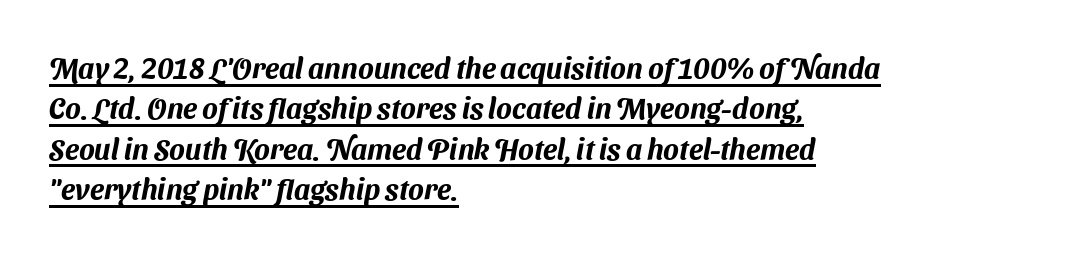
Q: Is the typeface a serif or a sans-serif typeface? A: Sans-serif.
Q: Is the text underlined? A: Yes.
Q: How is the paragraph aligned? A: Left-aligned.
Q: Is the spacing between letters normal or unusually wide? A: Normal.
Q: Is the spacing between lines tight, normal or loose? A: Normal.
Q: Width (condensed, normal, or wide)? A: Normal.
Q: Stroke contrast? A: Medium.
Q: x-height? A: Medium.
Q: Monospaced? A: No.
